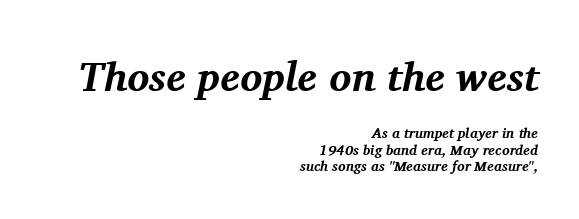
{"serif": "yes", "italic": "yes", "lean": "right", "slant_degrees": 11, "bold": "yes", "weight": "bold", "width": "normal", "stroke_contrast": "medium", "x_height": "medium", "monospaced": "no", "underline": "no", "align": "right", "line_spacing_ratio": 1.16, "letter_spacing": "normal", "letter_spacing_em": 0.0, "larger_block": "first", "size_ratio": 2.93, "glyph_px": 41}
